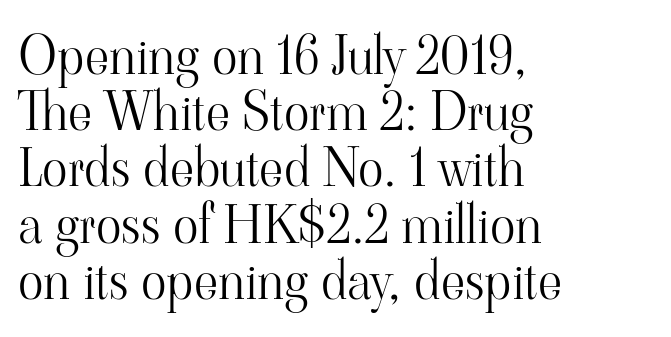
Quick note: underline off. Nope, not italic — everything's standing straight. This rendering uses left alignment, leaving the right contour irregular. Weight: regular or lighter. Does extra space separate the letters? No, they use regular spacing.
